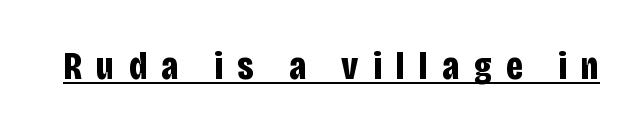
Q: Is the text bold? A: Yes.
Q: Is the text italic (slanted)? A: No, it is upright.
Q: Is the typeface a serif or a sans-serif typeface? A: Sans-serif.
Q: Is the text underlined? A: Yes.
Q: Is the spacing between letters normal or unusually wide? A: Unusually wide.
Q: Width (condensed, normal, or wide)? A: Condensed.
Q: Stroke contrast? A: Low.
Q: x-height? A: Large.
Q: Monospaced? A: No.
